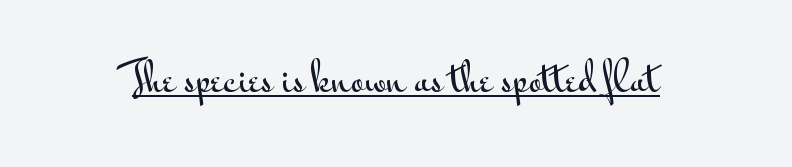
Q: Is the typeface a serif or a sans-serif typeface? A: Sans-serif.
Q: Is the text underlined? A: Yes.
Q: Is the spacing between letters normal or unusually wide? A: Normal.
Q: Width (condensed, normal, or wide)? A: Wide.
Q: Stroke contrast? A: Medium.
Q: x-height? A: Small.
Q: Monospaced? A: No.
